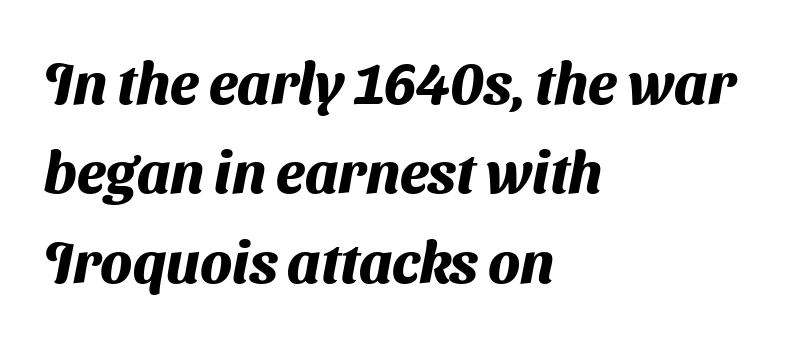
Q: Is the text bold? A: Yes.
Q: Is the typeface a serif or a sans-serif typeface? A: Sans-serif.
Q: Is the text underlined? A: No.
Q: How is the paragraph aligned? A: Left-aligned.
Q: Is the spacing between letters normal or unusually wide? A: Normal.
Q: Is the spacing between lines tight, normal or loose? A: Normal.
Q: Width (condensed, normal, or wide)? A: Normal.
Q: Stroke contrast? A: Medium.
Q: x-height? A: Medium.
Q: Monospaced? A: No.
